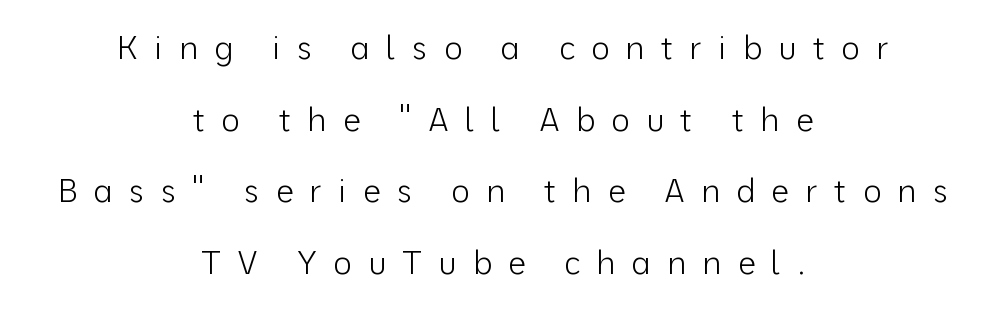
Q: Is the text bold? A: No.
Q: Is the text italic (slanted)? A: No, it is upright.
Q: Is the typeface a serif or a sans-serif typeface? A: Sans-serif.
Q: Is the text underlined? A: No.
Q: How is the paragraph aligned? A: Centered.
Q: Is the spacing between letters normal or unusually wide? A: Unusually wide.
Q: Is the spacing between lines tight, normal or loose? A: Loose.
Q: Width (condensed, normal, or wide)? A: Normal.
Q: Stroke contrast? A: Low.
Q: x-height? A: Medium.
Q: Monospaced? A: No.
